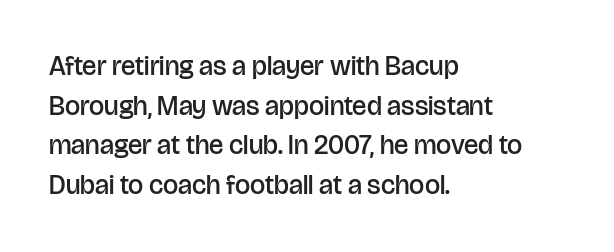
Observe the ordinary spacing: letters are neighbours, not strangers. The font's upright variant was chosen for this text. Letters rest on an invisible, unmarked baseline. The leading is moderate, giving the passage an even texture. The paragraph has a hard left edge and a soft right edge.
